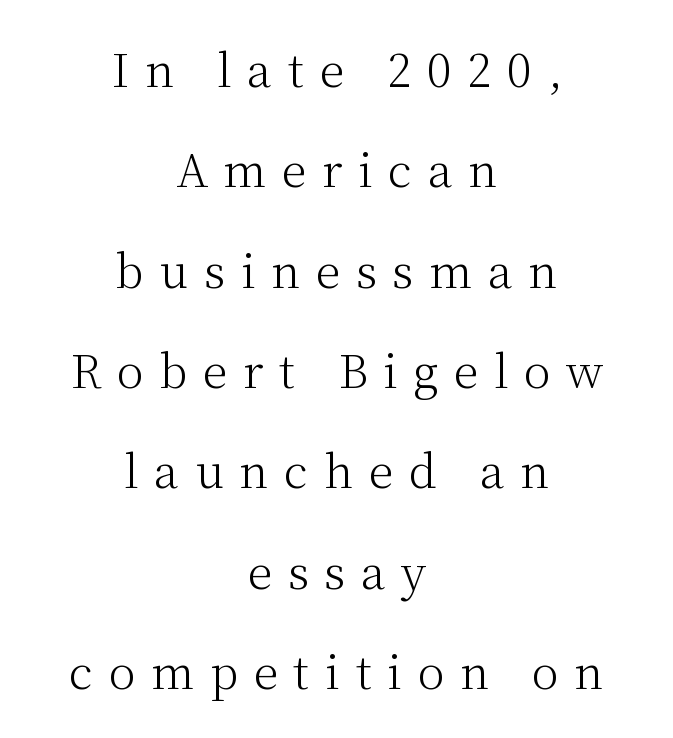
The passage shown is not underscored anywhere. Each stroke keeps to a modest, everyday thickness or less. Does the copy run flush right? No — it is centered line by line. Unlike italic type, these characters show no tilt at all. Typographically, this falls in the serif category.
